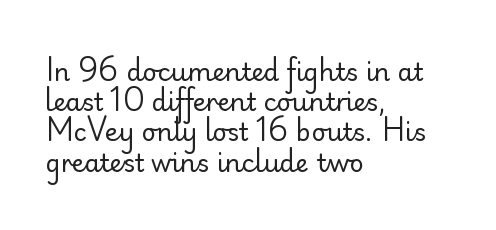
{"italic": "no", "bold": "no", "underline": "no", "align": "left", "line_spacing_ratio": 1.21, "letter_spacing": "normal", "letter_spacing_em": 0.0, "glyph_px": 25}
